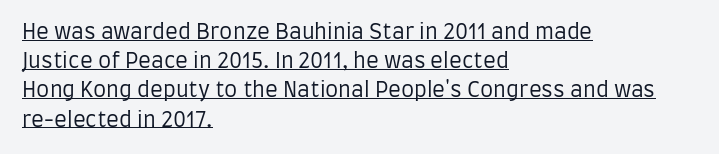
{"italic": "no", "bold": "no", "underline": "yes", "align": "left", "line_spacing": "normal", "line_spacing_ratio": 1.39, "letter_spacing": "normal", "letter_spacing_em": 0.0, "glyph_px": 21}
